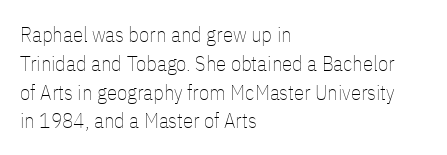
Q: Is the text bold? A: No.
Q: Is the text italic (slanted)? A: No, it is upright.
Q: Is the text underlined? A: No.
Q: How is the paragraph aligned? A: Left-aligned.
Q: Is the spacing between letters normal or unusually wide? A: Normal.
Q: Is the spacing between lines tight, normal or loose? A: Normal.
